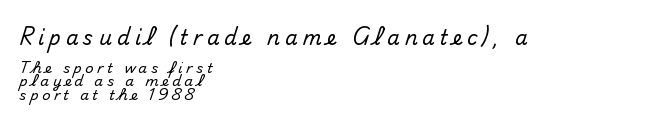
The image shows 20 px text type; set left-aligned, tight line spacing (0.98x), unusually wide letter spacing (+0.25 em), not underlined; the first (top) block is 1.43x larger.
